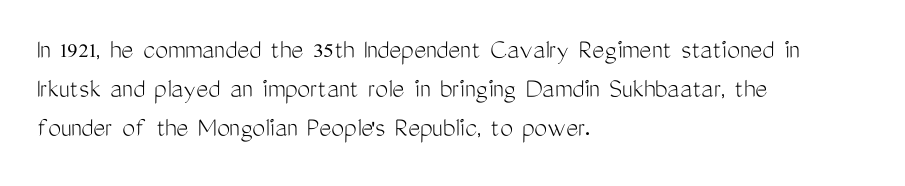
Q: Is the text bold? A: No.
Q: Is the text italic (slanted)? A: No, it is upright.
Q: Is the typeface a serif or a sans-serif typeface? A: Sans-serif.
Q: Is the text underlined? A: No.
Q: How is the paragraph aligned? A: Left-aligned.
Q: Is the spacing between letters normal or unusually wide? A: Normal.
Q: Is the spacing between lines tight, normal or loose? A: Normal.
Q: Width (condensed, normal, or wide)? A: Condensed.
Q: Stroke contrast? A: Medium.
Q: x-height? A: Medium.
Q: Monospaced? A: No.
